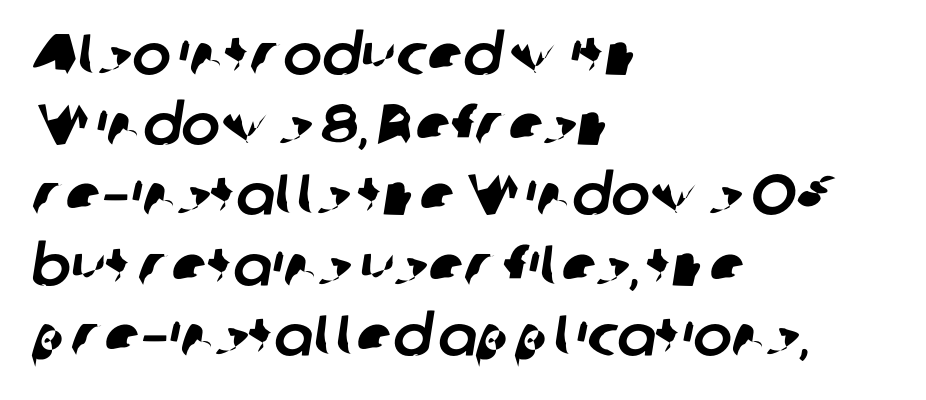
{"serif": "no", "width": "normal", "stroke_contrast": "low", "x_height": "medium", "monospaced": "no", "underline": "no", "align": "left", "line_spacing_ratio": 1.21, "letter_spacing": "normal", "letter_spacing_em": 0.0, "glyph_px": 58}
